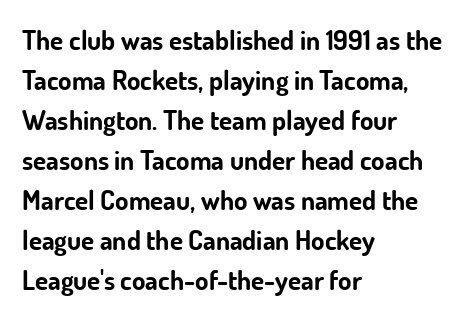
The image shows 27 px bold type, upright; set left-aligned, normal line spacing (1.48x), normal letter spacing, not underlined.
